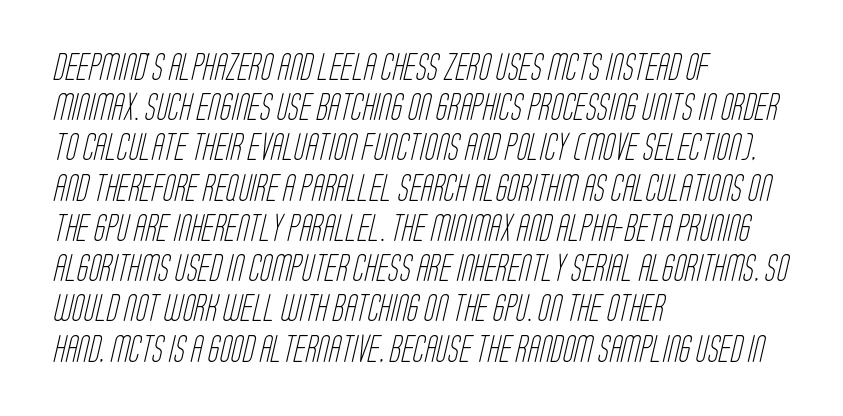
The vertical gap from one line to the next is medium. This rendering leaves character spacing at its baseline value. Just letters on the line, the space beneath them empty. Reading down the block, your eye returns to a fixed left position each line. Is this a heavy cut? Hardly; it is regular or lighter.
